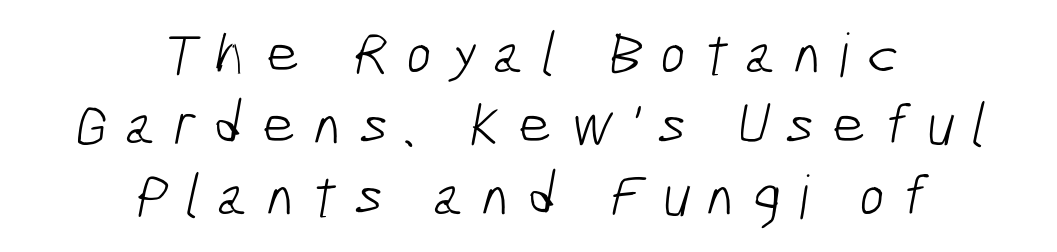
Q: Is the text bold? A: No.
Q: Is the typeface a serif or a sans-serif typeface? A: Sans-serif.
Q: Is the text underlined? A: No.
Q: How is the paragraph aligned? A: Centered.
Q: Is the spacing between letters normal or unusually wide? A: Unusually wide.
Q: Width (condensed, normal, or wide)? A: Condensed.
Q: Stroke contrast? A: Low.
Q: x-height? A: Medium.
Q: Monospaced? A: No.
